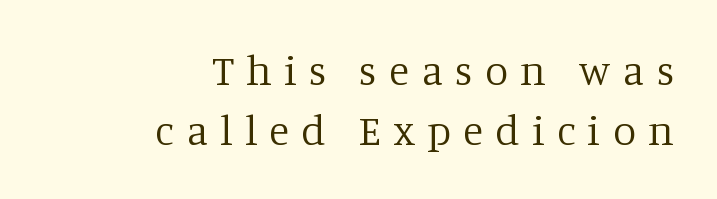
The strokes are not fattened; the text isn't bold. This sample keeps an unexceptional amount of space between lines. Does the copy run flush right? Yes — the right margin is perfectly even. The passage shown is typeset with a serif family. Someone cranked the tracking dial way up on this one. Underline: absent.
